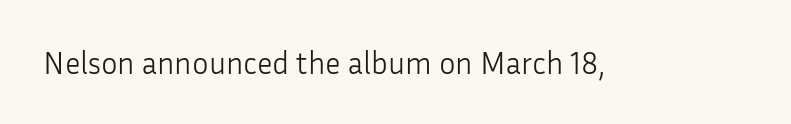
The image shows 31 px light sans-serif type, upright; set normal letter spacing, not underlined; low stroke contrast and a medium x-height.
